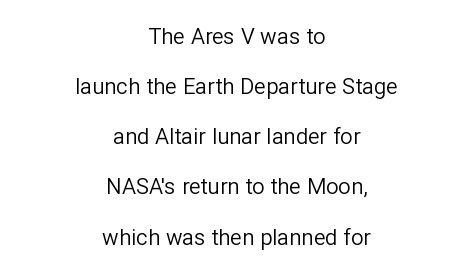
Q: Is the text bold? A: No.
Q: Is the text italic (slanted)? A: No, it is upright.
Q: Is the text underlined? A: No.
Q: How is the paragraph aligned? A: Centered.
Q: Is the spacing between letters normal or unusually wide? A: Normal.
Q: Is the spacing between lines tight, normal or loose? A: Loose.
